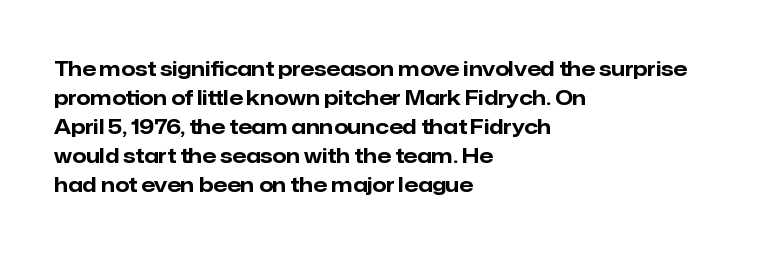
Q: Is the text bold? A: Yes.
Q: Is the text italic (slanted)? A: No, it is upright.
Q: Is the text underlined? A: No.
Q: How is the paragraph aligned? A: Left-aligned.
Q: Is the spacing between letters normal or unusually wide? A: Normal.
Q: Is the spacing between lines tight, normal or loose? A: Normal.
